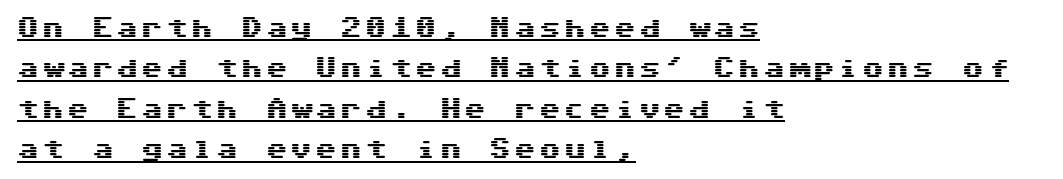
Q: Is the text italic (slanted)? A: No, it is upright.
Q: Is the text underlined? A: Yes.
Q: How is the paragraph aligned? A: Left-aligned.
